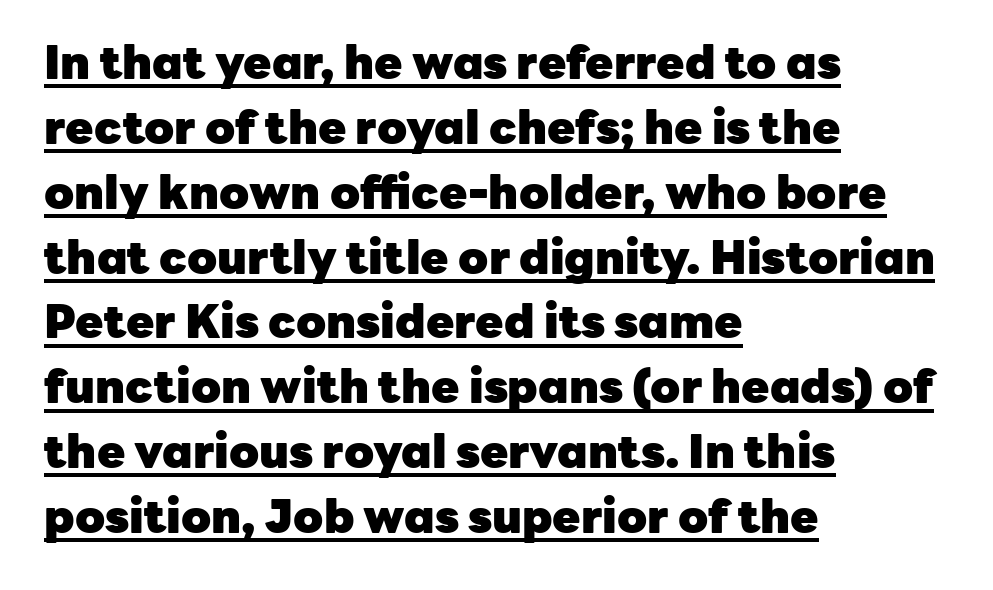
The image shows 46 px heavy sans-serif type, upright; set left-aligned, normal line spacing (1.41x), normal letter spacing, underlined; low stroke contrast and a medium x-height.
